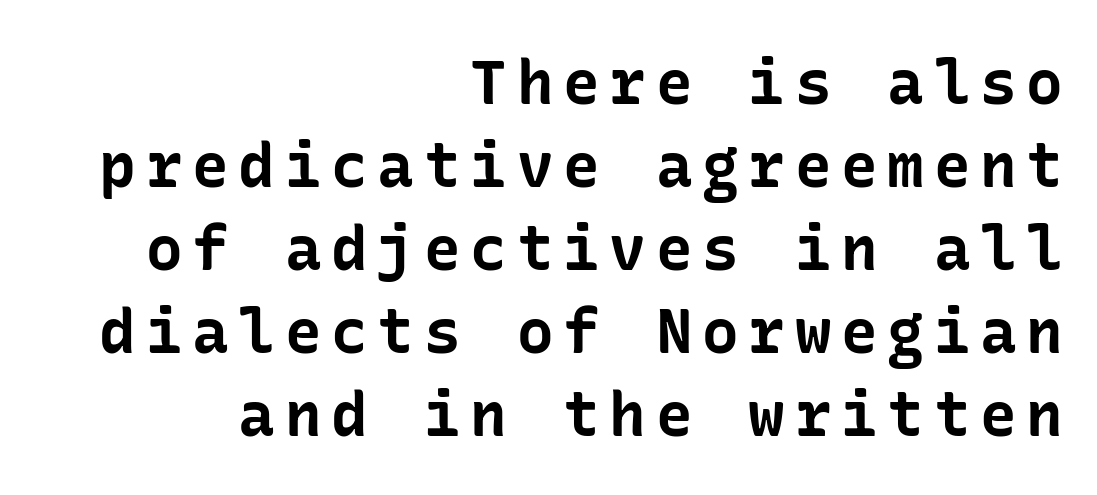
The image shows 61 px bold sans-serif type, upright; set right-aligned, normal line spacing (1.36x), not underlined; low stroke contrast and a medium x-height.
